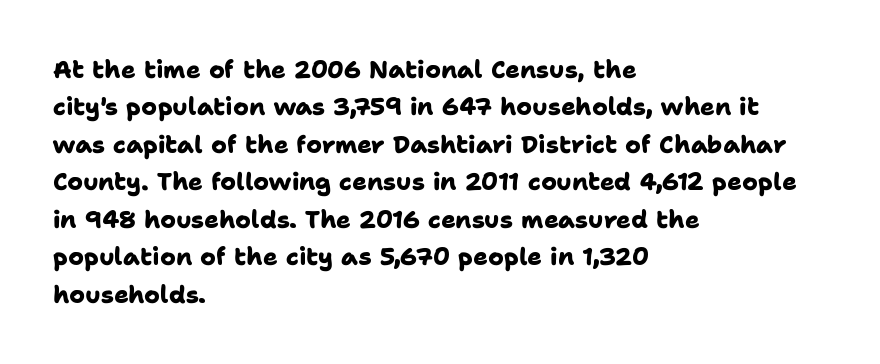
Q: Is the text bold? A: Yes.
Q: Is the text underlined? A: No.
Q: How is the paragraph aligned? A: Left-aligned.
Q: Is the spacing between letters normal or unusually wide? A: Normal.
Q: Is the spacing between lines tight, normal or loose? A: Normal.
